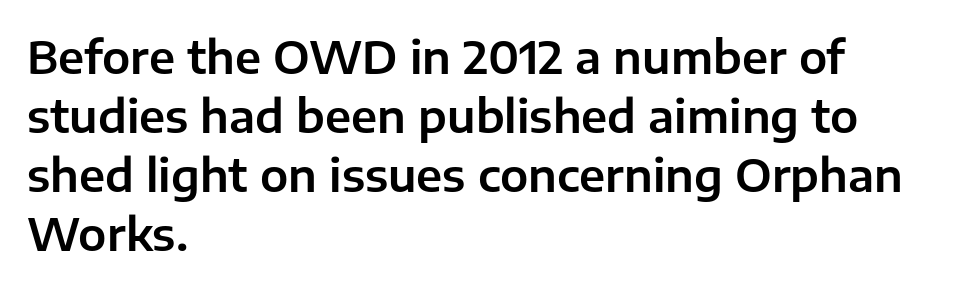
The lines sit at an ordinary, default distance from one another. Serif or sans? Sans — the stroke terminals are bare. Here the designer chose a conventional face with non-uniform glyph widths. Glyph-to-glyph distance matches everyday printed text.
